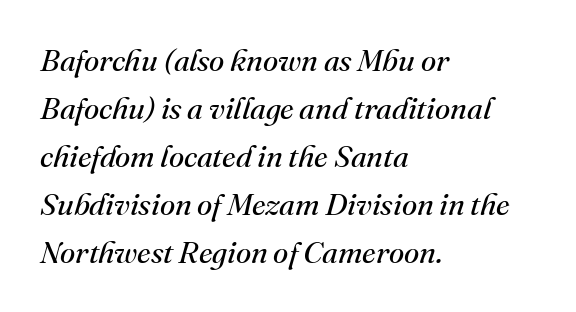
{"serif": "yes", "italic": "yes", "lean": "right", "slant_degrees": 16, "bold": "no", "weight": "regular", "width": "normal", "stroke_contrast": "medium", "x_height": "small", "monospaced": "no", "underline": "no", "align": "left", "line_spacing": "normal", "line_spacing_ratio": 1.55, "letter_spacing": "normal", "letter_spacing_em": 0.0, "glyph_px": 31}
